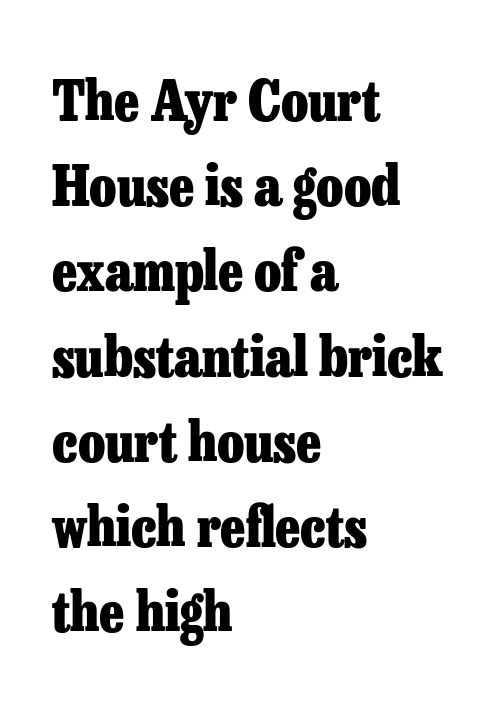
The image shows 55 px heavy serif type, upright; set left-aligned, normal line spacing (1.55x), normal letter spacing, not underlined; low stroke contrast and a medium x-height.
